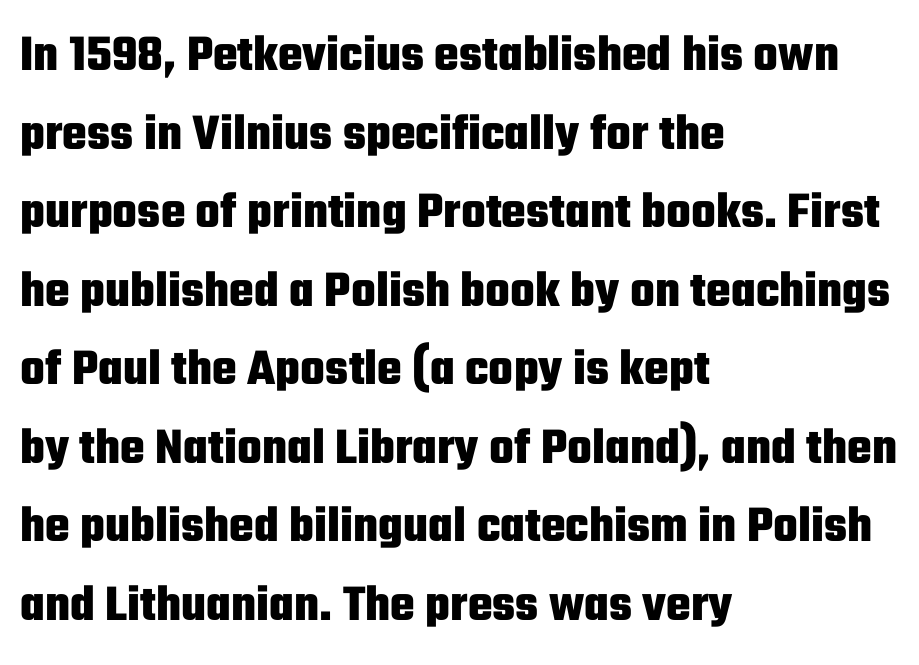
{"serif": "no", "italic": "no", "bold": "yes", "weight": "heavy", "width": "condensed", "stroke_contrast": "low", "x_height": "medium", "monospaced": "no", "underline": "no", "align": "left", "line_spacing": "normal", "line_spacing_ratio": 1.51, "letter_spacing": "normal", "letter_spacing_em": 0.0, "glyph_px": 52}
